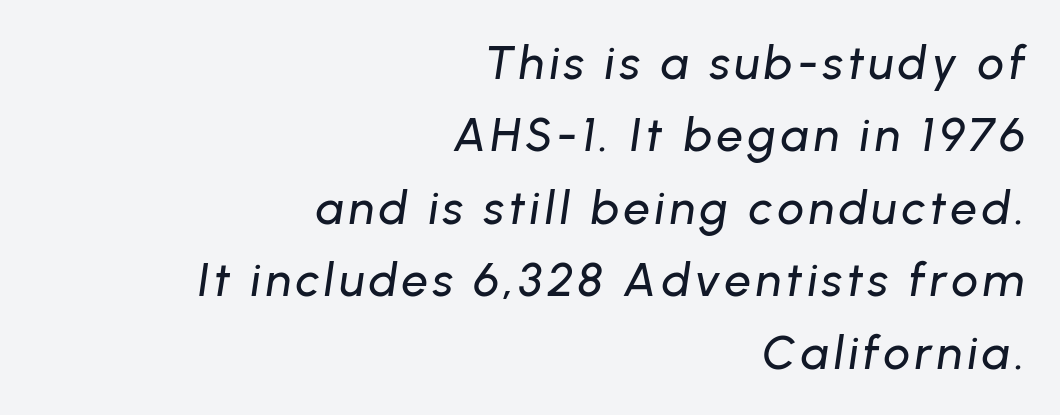
{"italic": "yes", "lean": "right", "slant_degrees": 8, "width": "normal", "stroke_contrast": "low", "x_height": "medium", "monospaced": "no", "underline": "no", "align": "right", "line_spacing": "normal", "line_spacing_ratio": 1.54, "glyph_px": 47}
